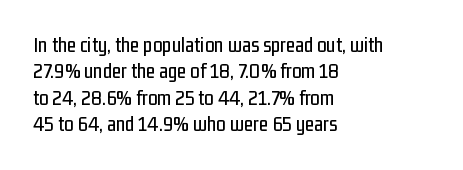
{"italic": "no", "underline": "no", "align": "left", "line_spacing": "normal", "line_spacing_ratio": 1.26, "letter_spacing": "normal", "letter_spacing_em": 0.0, "glyph_px": 21}
